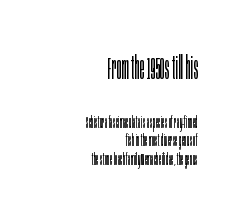
Q: Is the text bold? A: No.
Q: Is the text italic (slanted)? A: No, it is upright.
Q: Is the typeface a serif or a sans-serif typeface? A: Sans-serif.
Q: Is the text underlined? A: No.
Q: How is the paragraph aligned? A: Right-aligned.
Q: Is the spacing between letters normal or unusually wide? A: Normal.
Q: Which block of text is set in a larger size, the first (top) or the second (bottom)? A: The first (top) one.
Q: Width (condensed, normal, or wide)? A: Condensed.
Q: Stroke contrast? A: Low.
Q: x-height? A: Large.
Q: Monospaced? A: No.
